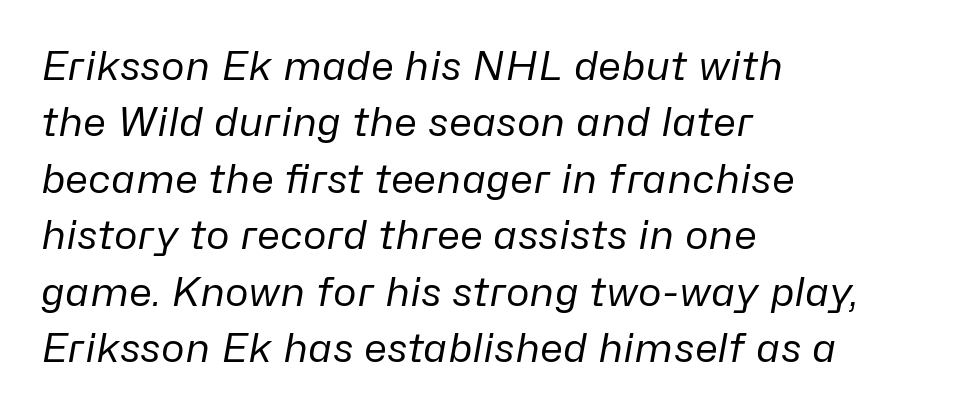
Clear beneath every line of the passage. A typesetter would call this proportional, since set widths differ per character. A classic flush-left, rag-right setting is used for this passage. No heavy texture on the line: the type isn't bold. Looking at the ascenders, they clearly lean.
